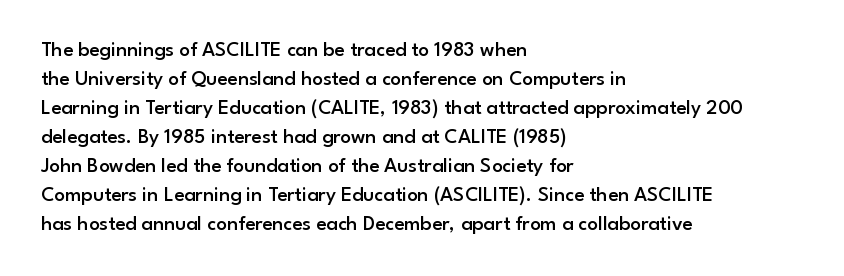
The image shows 21 px text type, upright; set left-aligned, normal line spacing (1.38x), normal letter spacing, not underlined.
